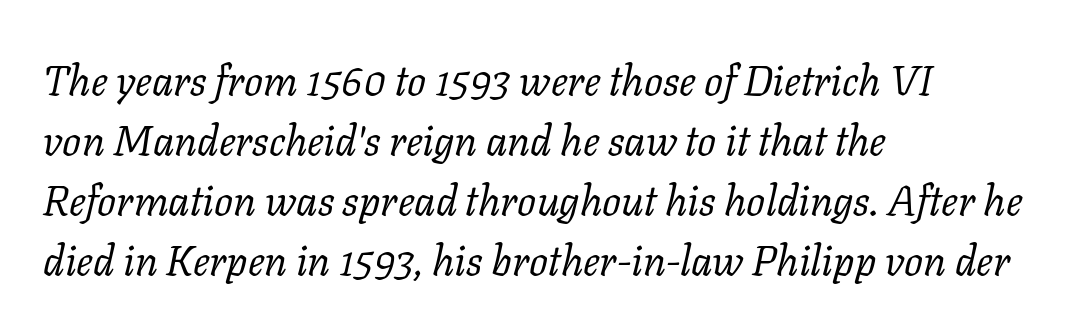
Letters rest on an invisible, unmarked baseline. Old-style or modern, the face here clearly has serifs. Slant detected: the letters are inclined. Is there much room between lines? A standard amount, neither cramped nor airy. Counters stay open thanks to moderate or lighter strokes.
